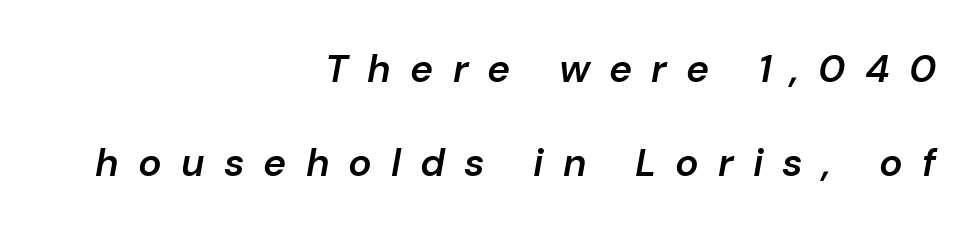
The letters are slanted; this is an italic face. The face used here is a semibold: visibly heavier than regular, lighter than bold. This sample has the flowing, uneven cadence of proportional lettering. Compared with a flush-left layout, this one pins lines to the opposite, right side. The gap between lines stays unmarked.
